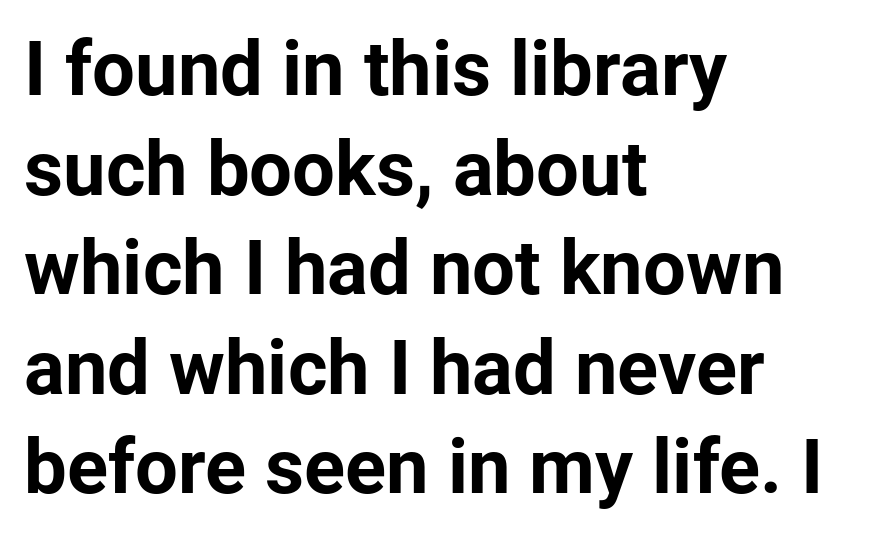
Its strokes are broad and dark, the hallmark of bold type. Notice how the stems are strictly vertical — no italics here. The horizontal fit of the characters is conventional and even. Looks like regular typesetting: each glyph gets only the width it needs.
